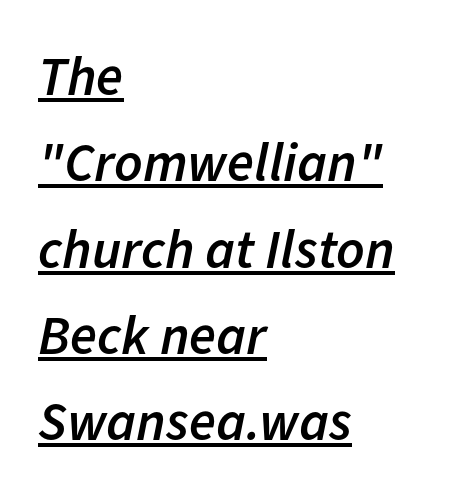
Every word sits above its own underline. Which margin do the lines hug? The left one — the right edge is uneven. Compared with typical body copy, the letter spacing here is the same. On the weight axis this lands at semibold, roughly 600. The letters advance in unequal steps, a hallmark of proportional type. The text carries the slant typical of an italic or oblique font.
